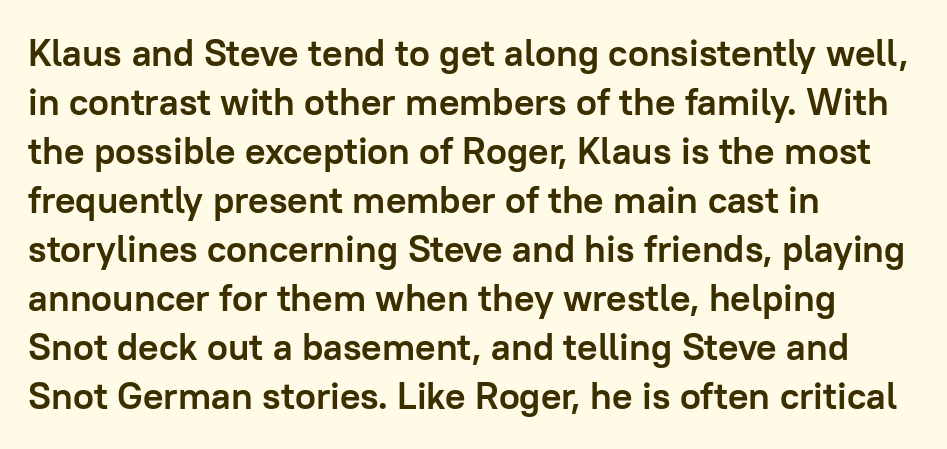
You could not count columns in this text — the font is proportionally spaced. Reading down the column, the eye jumps a familiar distance to each next line. Which margin do the lines hug? The left one — the right edge is uneven. Plenty of ink on the page — the face is bold. Plain, unruled lines of type. Short note: letters normally spaced.
